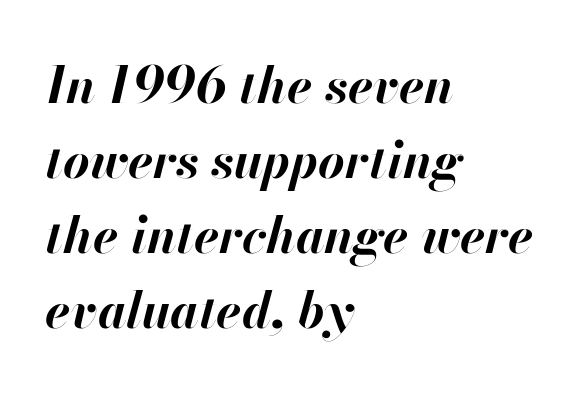
Glyph-to-glyph distance matches everyday printed text. Each glyph is drawn with heavy, bold strokes. A normal amount of white space separates one row of letters from the next. Varying glyph widths throughout — classic text-font behaviour.
